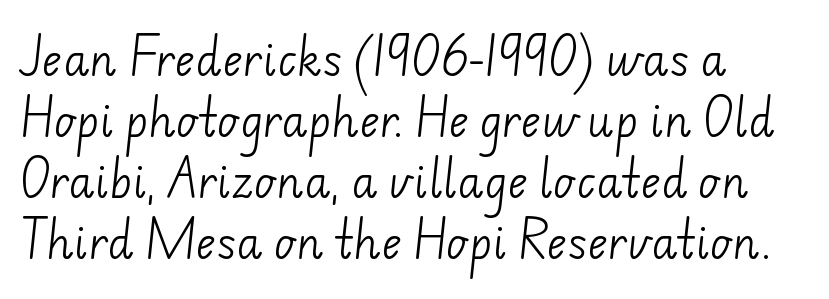
The rows are spaced the way most documents space them. Weight: in the light-to-regular range. Each line starts at the same left margin while the right side varies. Do the characters align in a grid? No, the font is proportional. Caption: standard tracking, unaltered.
